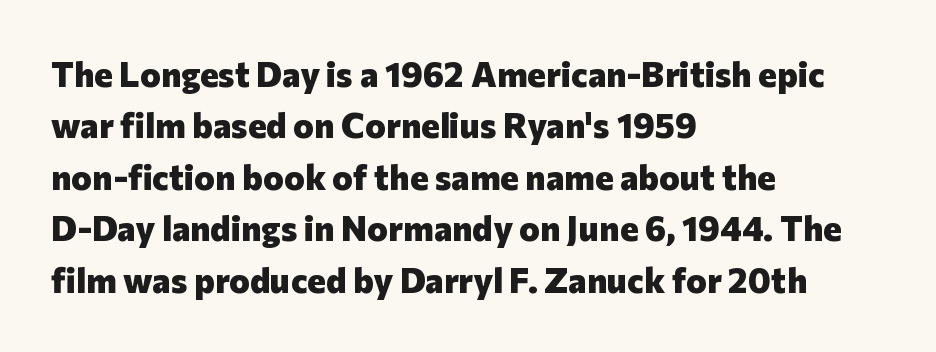
The image shows 35 px heavy sans-serif type, upright; set left-aligned, normal line spacing (1.47x), normal letter spacing, not underlined; low stroke contrast and a medium x-height.
